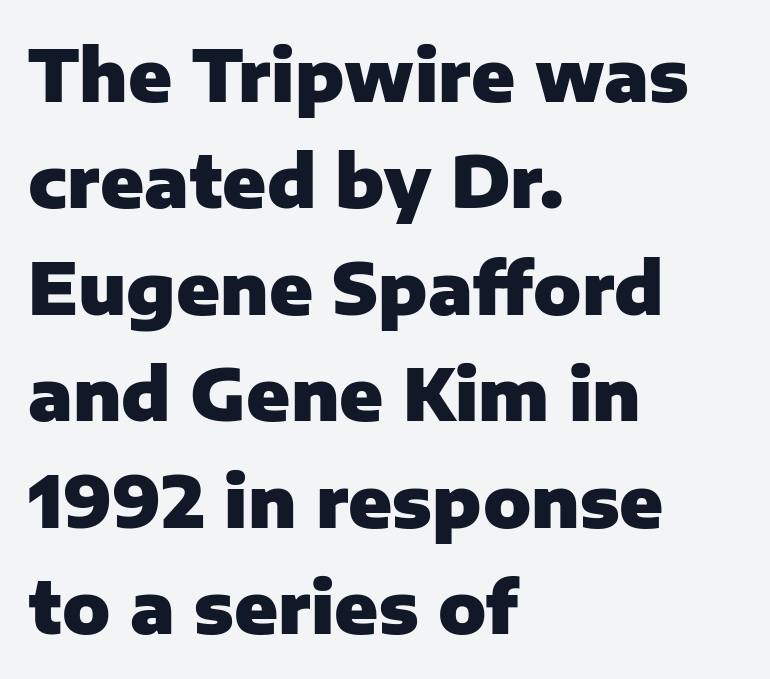
The image shows 71 px heavy sans-serif type, upright; set left-aligned, normal line spacing (1.5x), normal letter spacing, not underlined; low stroke contrast and a medium x-height.
